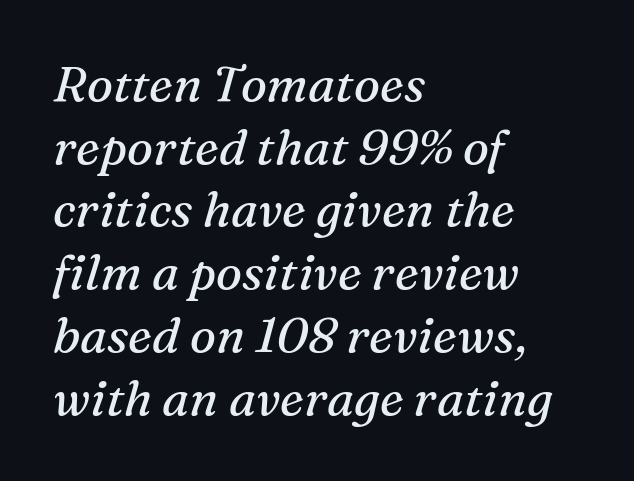
Q: Is the text bold? A: No.
Q: Is the text italic (slanted)? A: Yes, it leans right by about 16 degrees.
Q: Is the typeface a serif or a sans-serif typeface? A: Serif.
Q: Is the text underlined? A: No.
Q: How is the paragraph aligned? A: Left-aligned.
Q: Is the spacing between letters normal or unusually wide? A: Normal.
Q: Is the spacing between lines tight, normal or loose? A: Normal.
Q: Width (condensed, normal, or wide)? A: Normal.
Q: Stroke contrast? A: Medium.
Q: x-height? A: Medium.
Q: Monospaced? A: No.
